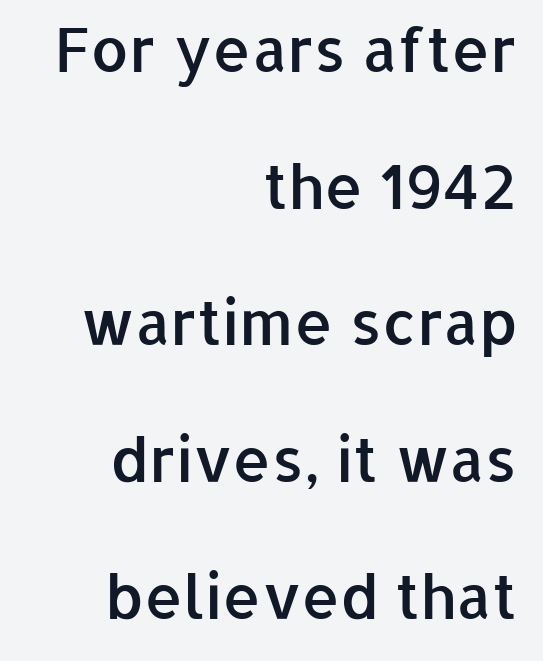
The image shows 61 px semibold sans-serif type, upright; set right-aligned, loose line spacing (2.24x), normal letter spacing, not underlined; low stroke contrast and a medium x-height.
